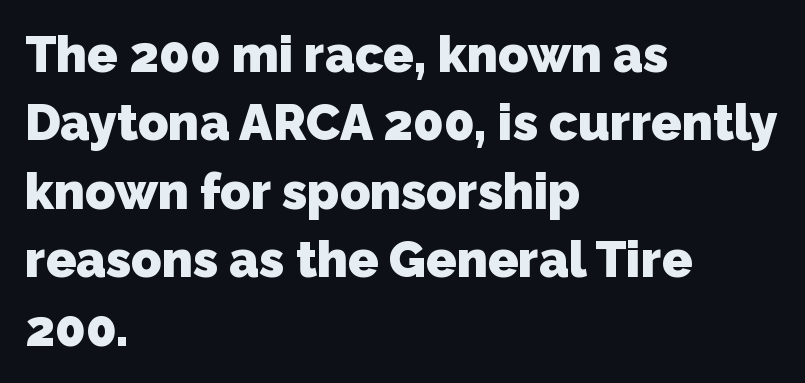
{"serif": "no", "bold": "yes", "weight": "heavy", "width": "normal", "stroke_contrast": "low", "x_height": "medium", "monospaced": "no", "underline": "no", "align": "left", "line_spacing": "normal", "line_spacing_ratio": 1.37, "letter_spacing": "normal", "letter_spacing_em": 0.0, "glyph_px": 50}
